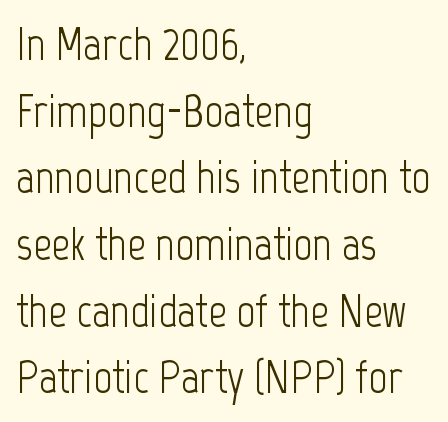
The image shows 46 px light, condensed sans-serif type, upright; set left-aligned, normal line spacing (1.45x), normal letter spacing, not underlined; low stroke contrast and a medium x-height.
